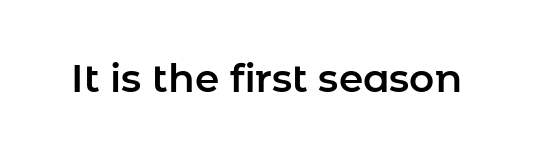
Q: Is the text italic (slanted)? A: No, it is upright.
Q: Is the typeface a serif or a sans-serif typeface? A: Sans-serif.
Q: Is the text underlined? A: No.
Q: Is the spacing between letters normal or unusually wide? A: Normal.
Q: Width (condensed, normal, or wide)? A: Normal.
Q: Stroke contrast? A: Low.
Q: x-height? A: Medium.
Q: Monospaced? A: No.
